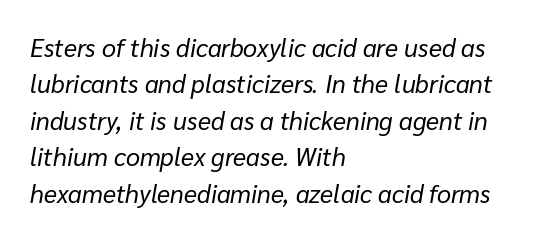
{"italic": "yes", "lean": "right", "slant_degrees": 10, "bold": "no", "underline": "no", "align": "left", "line_spacing": "normal", "line_spacing_ratio": 1.46, "letter_spacing": "normal", "letter_spacing_em": 0.0, "glyph_px": 25}
